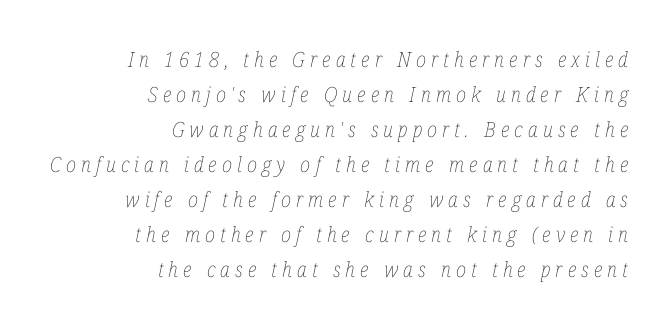
Q: Is the text bold? A: No.
Q: Is the text italic (slanted)? A: Yes, it leans right by about 12 degrees.
Q: Is the text underlined? A: No.
Q: How is the paragraph aligned? A: Right-aligned.
Q: Is the spacing between letters normal or unusually wide? A: Unusually wide.
Q: Is the spacing between lines tight, normal or loose? A: Normal.
